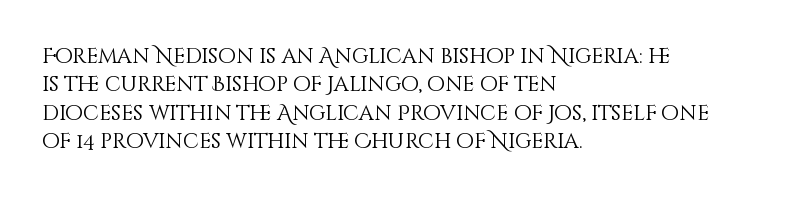
{"italic": "no", "bold": "no", "underline": "no", "align": "left", "line_spacing": "normal", "line_spacing_ratio": 1.35, "letter_spacing": "normal", "letter_spacing_em": 0.0, "glyph_px": 21}
